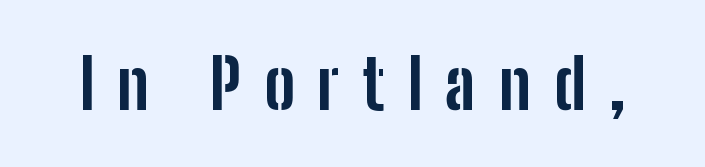
You'd pick this weight for a headline — it's a proper bold. Proportional: the letters do not fall into vertical columns. Lines of text with bare space underneath. Ordinary non-slanted type is in use.
